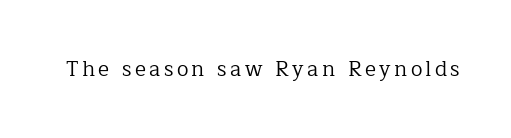
{"italic": "no", "bold": "no", "underline": "no", "glyph_px": 21}
